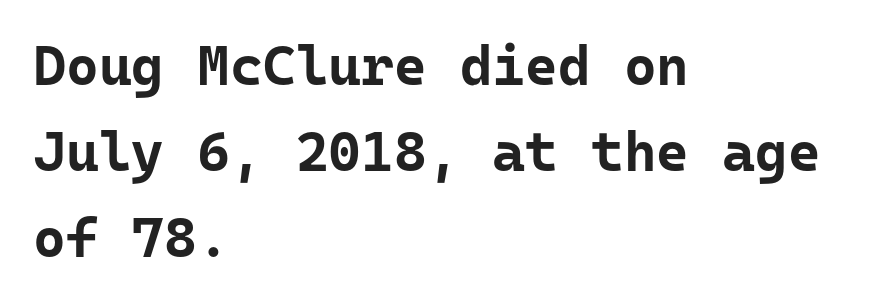
{"serif": "no", "italic": "no", "bold": "yes", "weight": "bold", "width": "normal", "stroke_contrast": "low", "x_height": "medium", "underline": "no", "align": "left", "line_spacing": "normal", "line_spacing_ratio": 1.54, "letter_spacing": "normal", "letter_spacing_em": 0.0, "glyph_px": 56}
